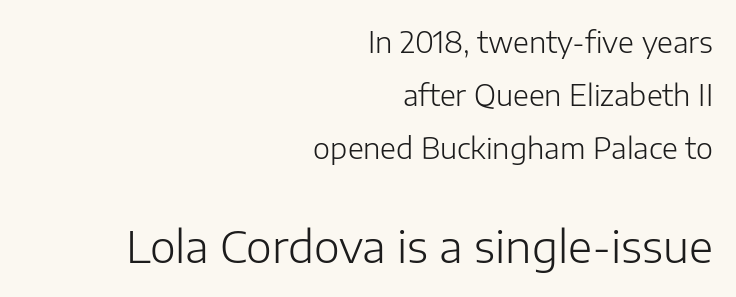
Q: Is the text bold? A: No.
Q: Is the text italic (slanted)? A: No, it is upright.
Q: Is the typeface a serif or a sans-serif typeface? A: Sans-serif.
Q: Is the text underlined? A: No.
Q: How is the paragraph aligned? A: Right-aligned.
Q: Is the spacing between letters normal or unusually wide? A: Normal.
Q: Which block of text is set in a larger size, the first (top) or the second (bottom)? A: The second (bottom) one.
Q: Width (condensed, normal, or wide)? A: Normal.
Q: Stroke contrast? A: Low.
Q: x-height? A: Medium.
Q: Monospaced? A: No.
